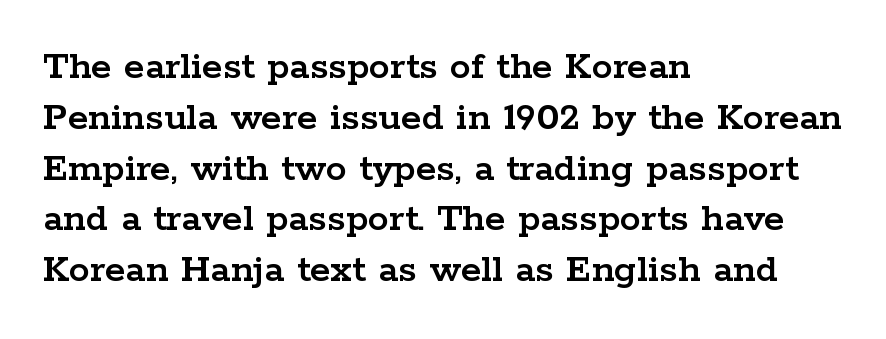
{"serif": "yes", "italic": "no", "width": "wide", "stroke_contrast": "low", "x_height": "medium", "monospaced": "no", "underline": "no", "align": "left", "line_spacing_ratio": 1.21, "letter_spacing": "normal", "letter_spacing_em": 0.0, "glyph_px": 42}
